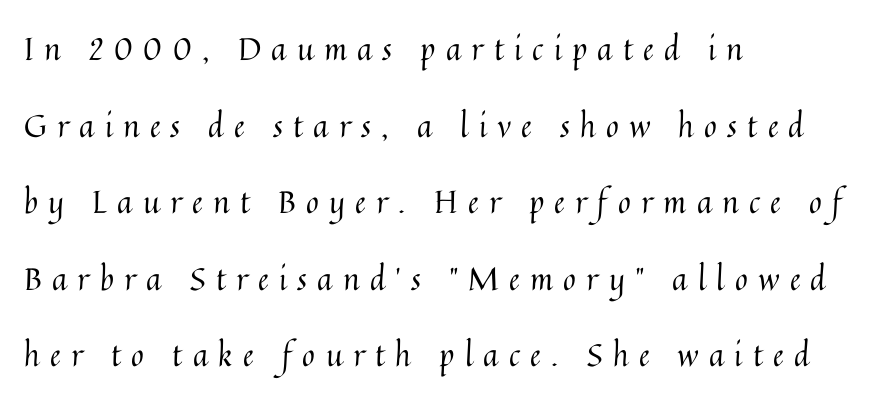
If you measured baseline to baseline, you'd find a long distance. A typesetter would call this proportional, since set widths differ per character. Descenders hang freely into open space. This sample is left-justified, so line endings fall wherever the words run out. Stems and bowls with no extra thickness — not bold.
